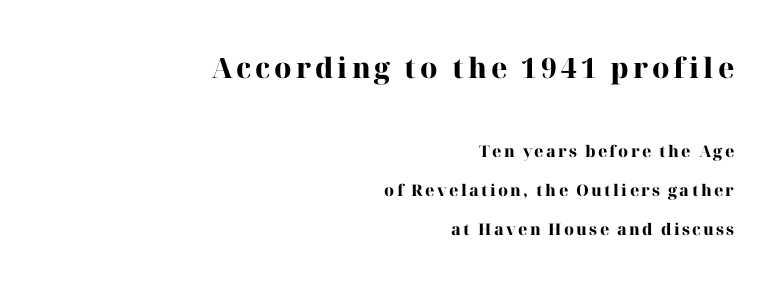
Students, observe: this is what heavily led, spacious text looks like. Serif or sans? Serif — the stroke terminals have little feet. Caption: upper text group enlarged, lower text group reduced. Each glyph is drawn with heavy, bold strokes.
